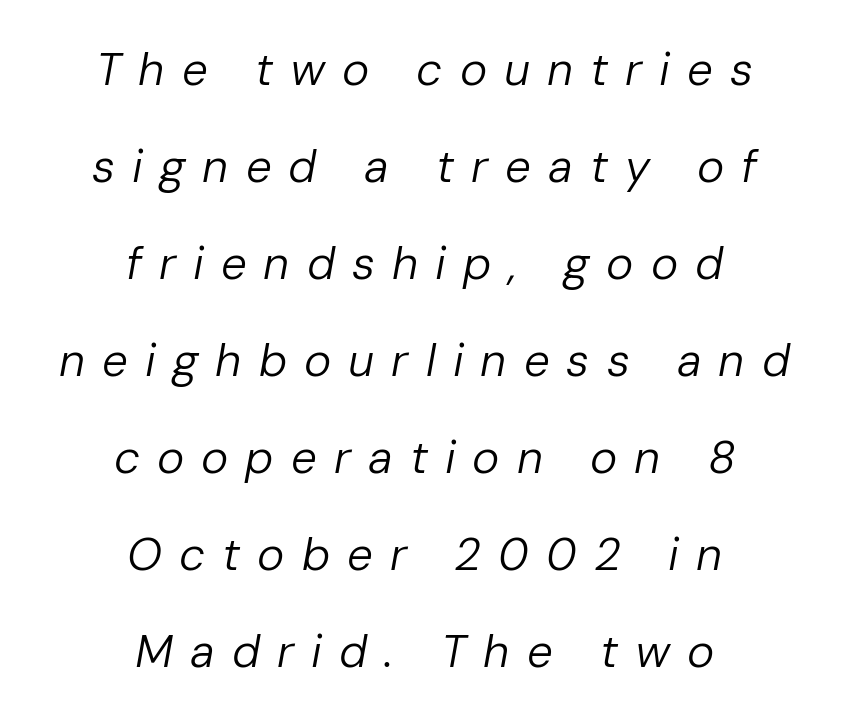
Quick note: interline space is abundant. The specimen omits any rule beneath the text block's lines. The typography opts for an oblique posture over an upright one. Substantial extra tracking has been applied to these lines.
